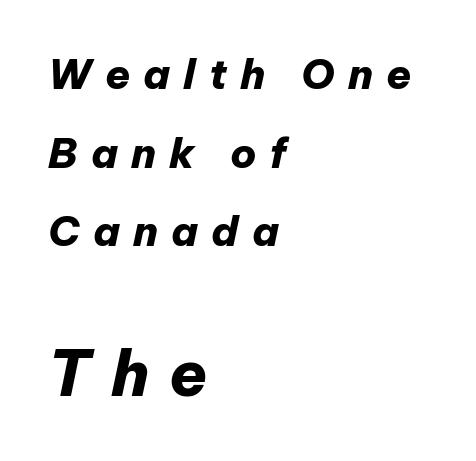
Q: Is the text bold? A: Yes.
Q: Is the text italic (slanted)? A: Yes, it leans right by about 12 degrees.
Q: Is the text underlined? A: No.
Q: How is the paragraph aligned? A: Left-aligned.
Q: Is the spacing between letters normal or unusually wide? A: Unusually wide.
Q: Is the spacing between lines tight, normal or loose? A: Loose.
Q: Which block of text is set in a larger size, the first (top) or the second (bottom)? A: The second (bottom) one.
Q: Width (condensed, normal, or wide)? A: Normal.
Q: Stroke contrast? A: Low.
Q: x-height? A: Medium.
Q: Monospaced? A: No.
